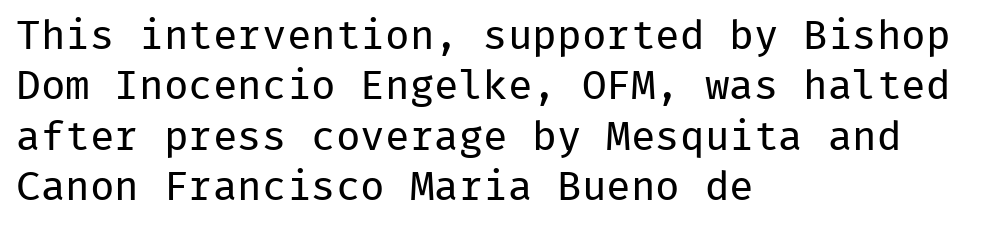
The image shows 41 px regular-weight sans-serif type, upright, monospaced; set left-aligned, line spacing 1.23x, normal letter spacing, not underlined; low stroke contrast and a medium x-height.
